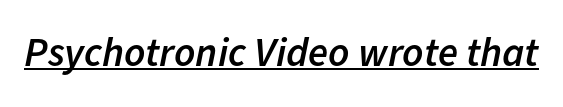
Is the letter spacing exaggerated? No — it looks like the ordinary default. Descenders here cross a horizontal rule under the line. These lines were composed using italics. Caption: semibold face, moderately heavy strokes. You could not count columns in this text — the font is proportionally spaced.
